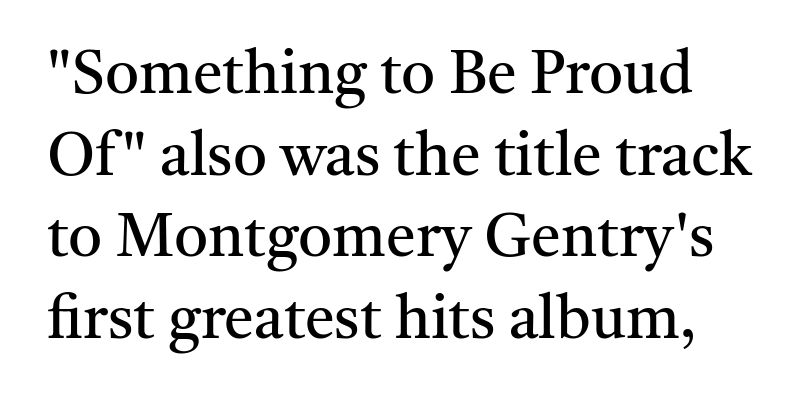
{"serif": "yes", "italic": "no", "bold": "no", "weight": "regular", "width": "normal", "stroke_contrast": "medium", "x_height": "medium", "monospaced": "no", "underline": "no", "line_spacing": "normal", "line_spacing_ratio": 1.36, "letter_spacing": "normal", "letter_spacing_em": 0.0, "glyph_px": 60}
